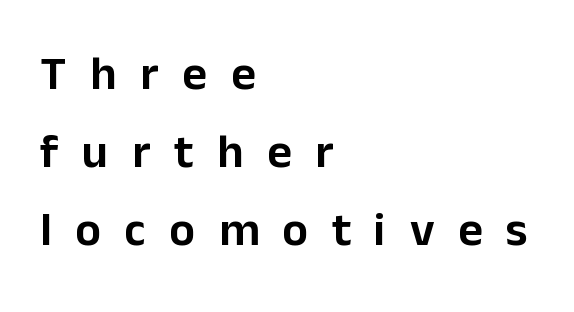
{"serif": "no", "italic": "no", "width": "normal", "stroke_contrast": "low", "x_height": "medium", "monospaced": "no", "underline": "no", "align": "left", "line_spacing": "normal", "line_spacing_ratio": 1.62, "letter_spacing": "wide", "letter_spacing_em": 0.49, "glyph_px": 48}
